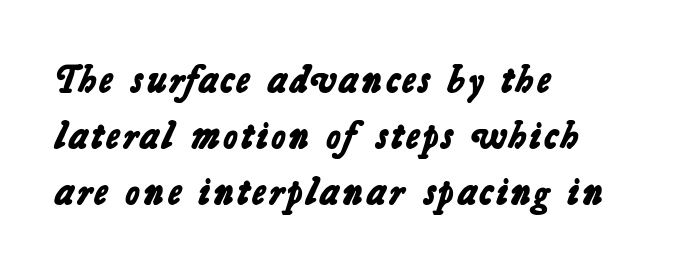
Q: Is the text bold? A: Yes.
Q: Is the typeface a serif or a sans-serif typeface? A: Sans-serif.
Q: Is the text underlined? A: No.
Q: How is the paragraph aligned? A: Left-aligned.
Q: Is the spacing between letters normal or unusually wide? A: Normal.
Q: Is the spacing between lines tight, normal or loose? A: Normal.
Q: Width (condensed, normal, or wide)? A: Normal.
Q: Stroke contrast? A: Low.
Q: x-height? A: Medium.
Q: Monospaced? A: No.
